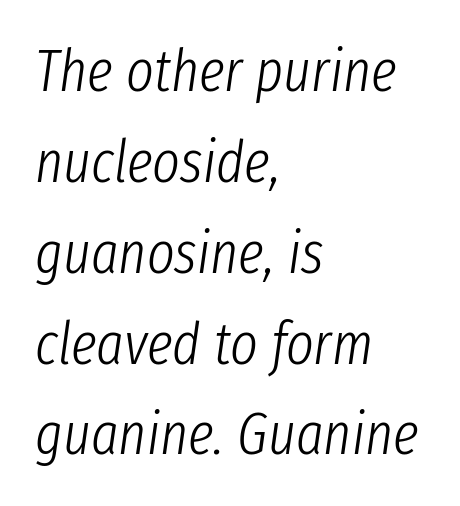
The passage shown is not underscored anywhere. Is the type slanted? Yes — the strokes lean at a clear angle. Looks like regular typesetting: each glyph gets only the width it needs. The space between consecutive lines is moderate.
